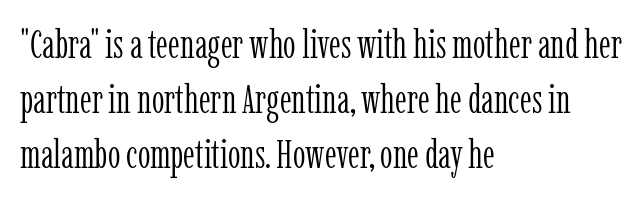
Q: Is the text bold? A: No.
Q: Is the text italic (slanted)? A: No, it is upright.
Q: Is the typeface a serif or a sans-serif typeface? A: Serif.
Q: Is the text underlined? A: No.
Q: How is the paragraph aligned? A: Left-aligned.
Q: Is the spacing between letters normal or unusually wide? A: Normal.
Q: Is the spacing between lines tight, normal or loose? A: Normal.
Q: Width (condensed, normal, or wide)? A: Condensed.
Q: Stroke contrast? A: Low.
Q: x-height? A: Medium.
Q: Monospaced? A: No.
